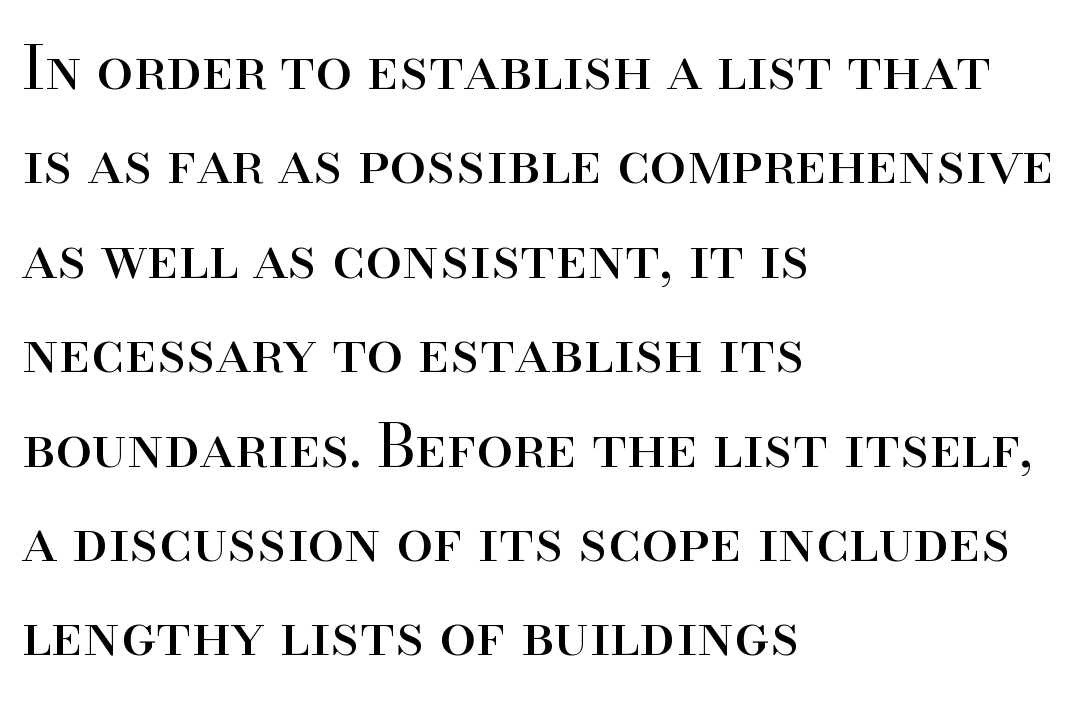
{"serif": "yes", "italic": "no", "bold": "no", "weight": "regular", "width": "normal", "stroke_contrast": "high", "x_height": "small", "monospaced": "no", "underline": "no", "align": "left", "line_spacing": "normal", "line_spacing_ratio": 1.6, "letter_spacing": "normal", "letter_spacing_em": 0.0, "glyph_px": 59}
